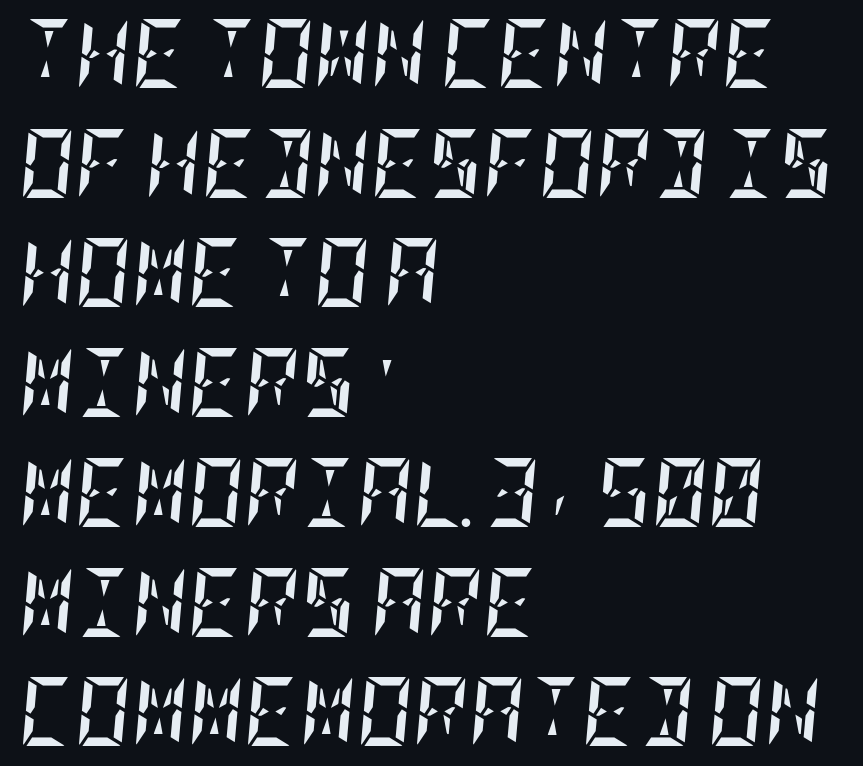
The image shows 69 px semibold, condensed type, italic (leaning right); set left-aligned, normal line spacing (1.59x), normal letter spacing, not underlined; low stroke contrast and a large x-height.
